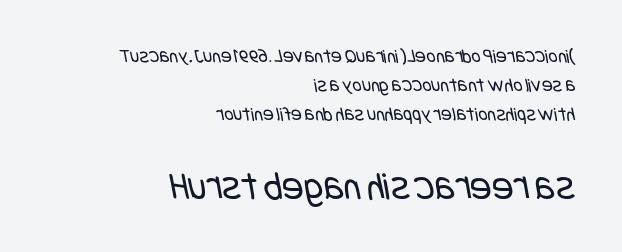
The image shows 40 px regular-weight, condensed sans-serif type; set right-aligned, normal line spacing (1.46x), normal letter spacing, not underlined; the second (bottom) block is 2.0x larger; low stroke contrast and a large x-height.
